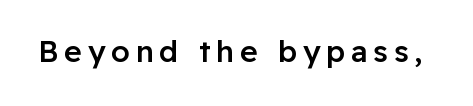
The image shows 30 px semibold sans-serif type, upright; set not underlined; low stroke contrast and a medium x-height.
